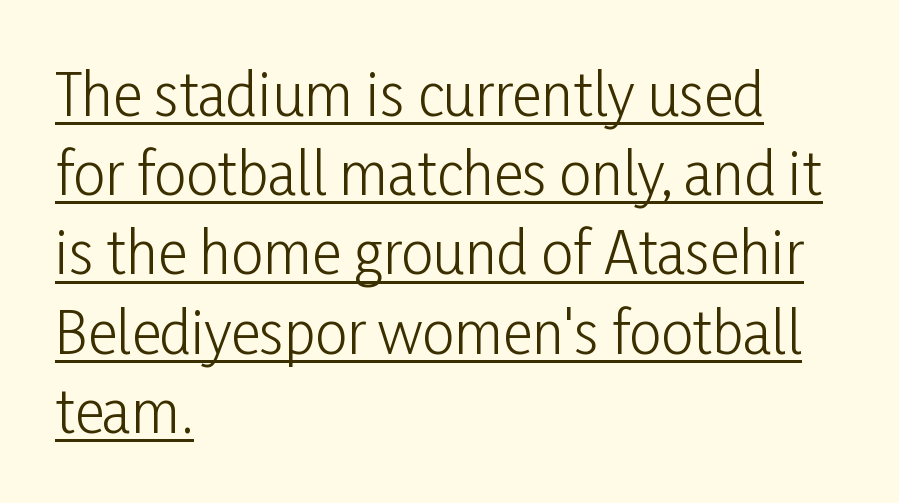
Q: Is the text bold? A: No.
Q: Is the text italic (slanted)? A: No, it is upright.
Q: Is the typeface a serif or a sans-serif typeface? A: Sans-serif.
Q: Is the text underlined? A: Yes.
Q: How is the paragraph aligned? A: Left-aligned.
Q: Is the spacing between letters normal or unusually wide? A: Normal.
Q: Is the spacing between lines tight, normal or loose? A: Normal.
Q: Width (condensed, normal, or wide)? A: Condensed.
Q: Stroke contrast? A: Low.
Q: x-height? A: Medium.
Q: Monospaced? A: No.
